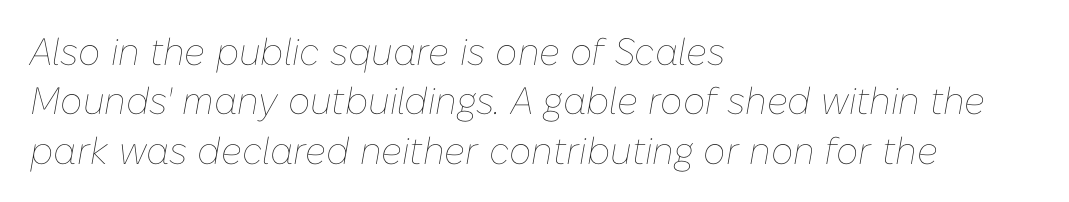
Q: Is the text bold? A: No.
Q: Is the text italic (slanted)? A: Yes, it leans right by about 10 degrees.
Q: Is the text underlined? A: No.
Q: How is the paragraph aligned? A: Left-aligned.
Q: Is the spacing between letters normal or unusually wide? A: Normal.
Q: Is the spacing between lines tight, normal or loose? A: Normal.
Q: Width (condensed, normal, or wide)? A: Normal.
Q: Stroke contrast? A: Low.
Q: x-height? A: Medium.
Q: Monospaced? A: No.
